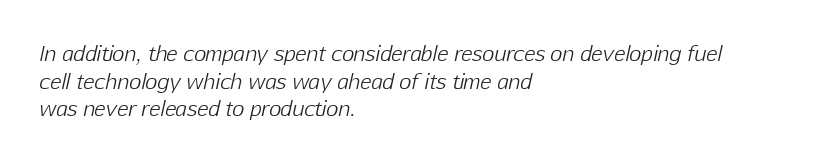
Q: Is the text bold? A: No.
Q: Is the text italic (slanted)? A: Yes, it leans right by about 12 degrees.
Q: Is the text underlined? A: No.
Q: How is the paragraph aligned? A: Left-aligned.
Q: Is the spacing between letters normal or unusually wide? A: Normal.
Q: Is the spacing between lines tight, normal or loose? A: Normal.
